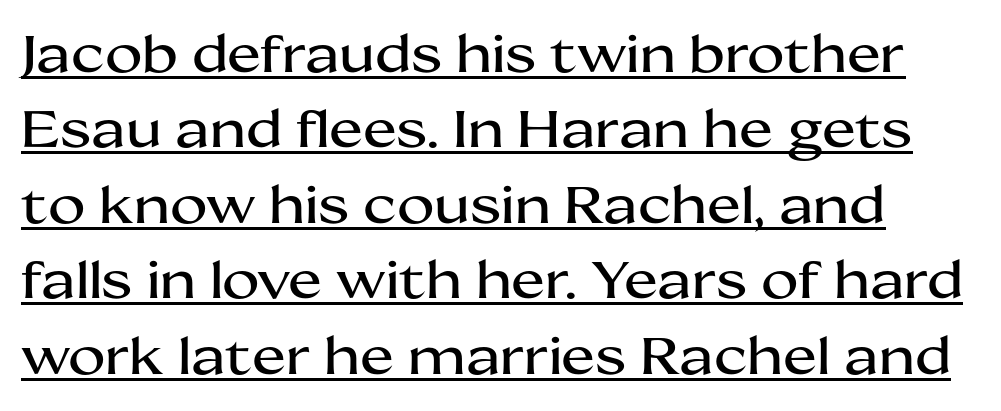
{"italic": "no", "width": "wide", "stroke_contrast": "medium", "x_height": "medium", "monospaced": "no", "underline": "yes", "line_spacing": "normal", "line_spacing_ratio": 1.48, "letter_spacing": "normal", "letter_spacing_em": 0.0, "glyph_px": 51}
